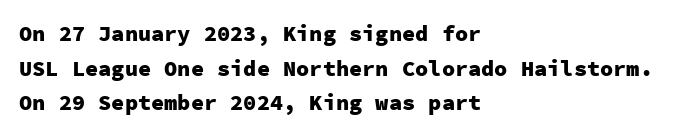
Q: Is the text bold? A: Yes.
Q: Is the text italic (slanted)? A: No, it is upright.
Q: Is the text underlined? A: No.
Q: How is the paragraph aligned? A: Left-aligned.
Q: Is the spacing between letters normal or unusually wide? A: Normal.
Q: Is the spacing between lines tight, normal or loose? A: Normal.
